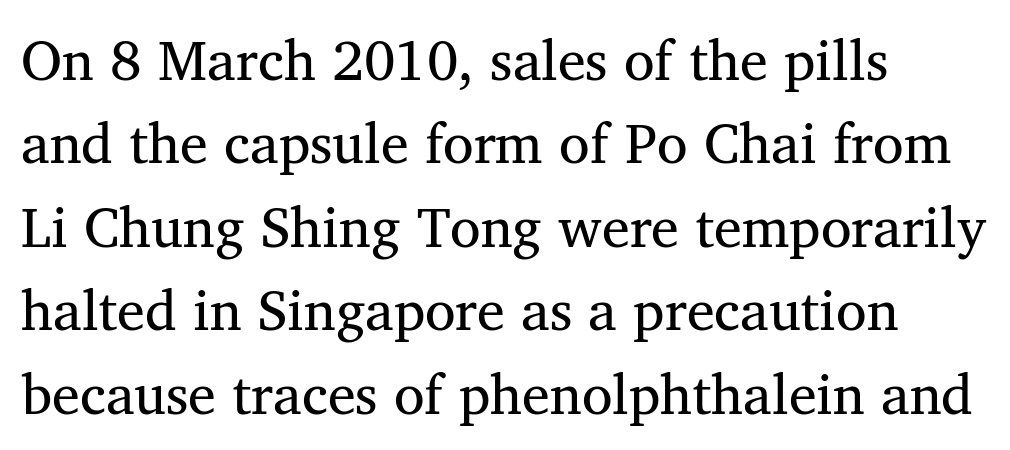
Q: Is the text bold? A: No.
Q: Is the text italic (slanted)? A: No, it is upright.
Q: Is the typeface a serif or a sans-serif typeface? A: Serif.
Q: Is the text underlined? A: No.
Q: How is the paragraph aligned? A: Left-aligned.
Q: Is the spacing between letters normal or unusually wide? A: Normal.
Q: Is the spacing between lines tight, normal or loose? A: Normal.
Q: Width (condensed, normal, or wide)? A: Normal.
Q: Stroke contrast? A: Medium.
Q: x-height? A: Medium.
Q: Monospaced? A: No.
